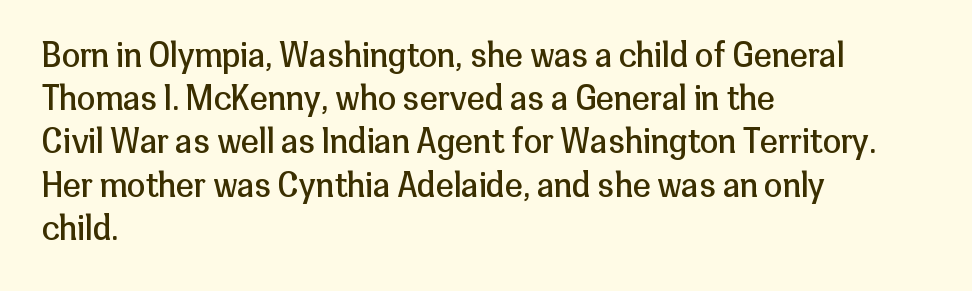
The image shows 33 px regular-weight sans-serif type, upright; set left-aligned, normal line spacing (1.31x), normal letter spacing, not underlined; low stroke contrast and a medium x-height.
